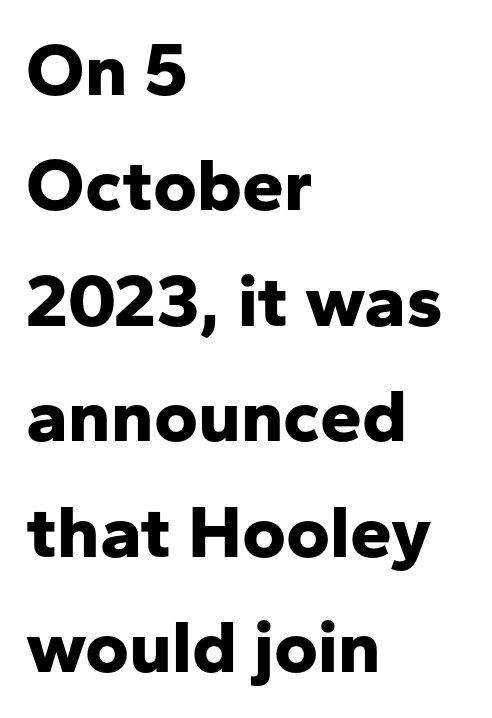
Check the space under the baseline: it is left empty. Rendered with straight, roman letterforms. Is this a fixed-width face? No — the glyphs have proportional, varying widths. The block of text has a typical density, with ordinary space between rows. Does the weight exceed regular? Yes, all the way to bold. Does extra space separate the letters? No, they use regular spacing.
